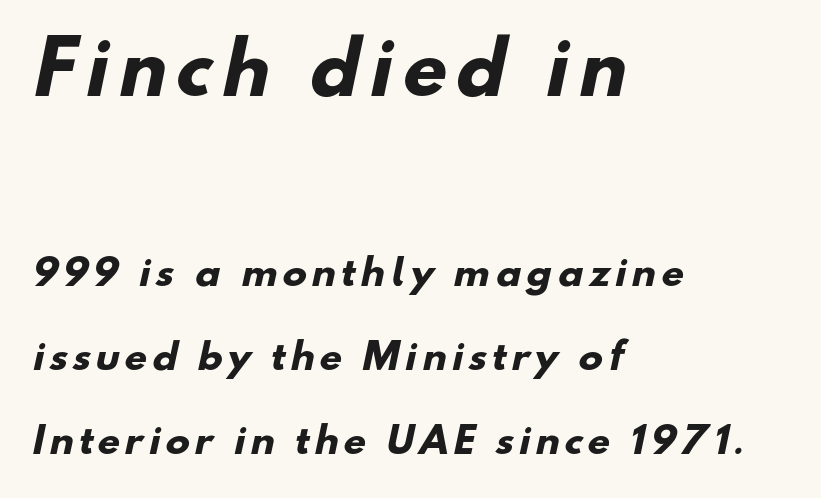
Nobody drew a line under any word here. Quick note: interline space is abundant. The lines in this sample share a left origin and differ only in where they stop. Check where the strokes stop: nothing finishes them off — pure sans. Note the varied advance widths — an 'i' is clearly narrower than an 'm'.
